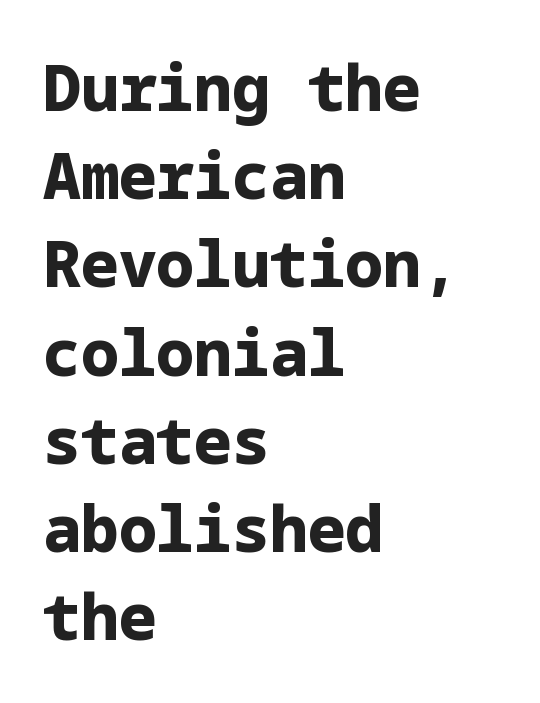
The image shows 63 px bold sans-serif type, upright; set left-aligned, normal line spacing (1.4x), normal letter spacing, not underlined; low stroke contrast and a medium x-height.
